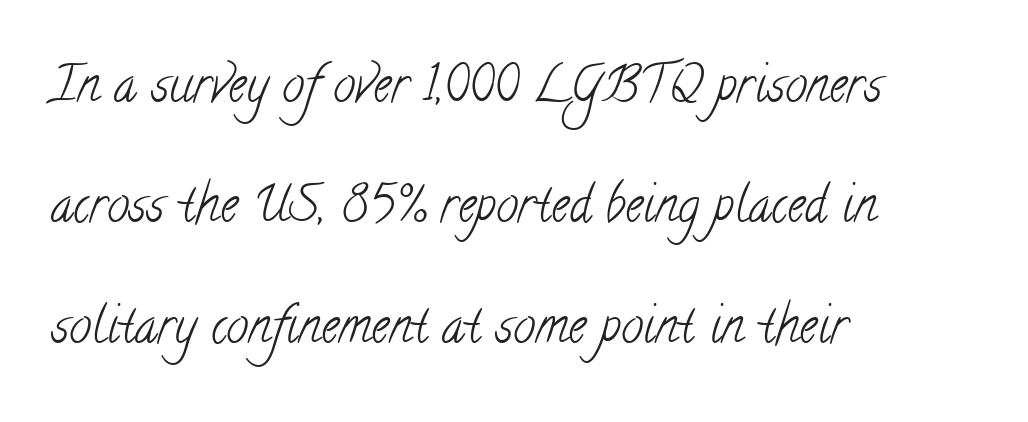
The image shows 50 px light, condensed type; set left-aligned, loose line spacing (2.41x), normal letter spacing, not underlined; low stroke contrast and a small x-height.
